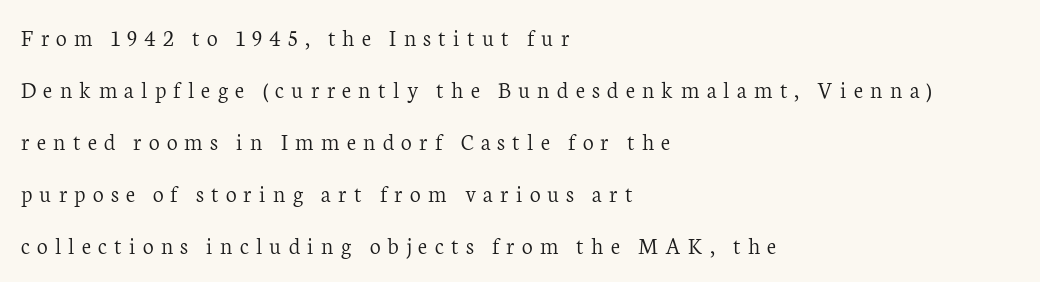
{"italic": "no", "bold": "no", "underline": "no", "align": "left", "line_spacing": "loose", "line_spacing_ratio": 2.17, "letter_spacing": "wide", "letter_spacing_em": 0.3, "glyph_px": 24}
